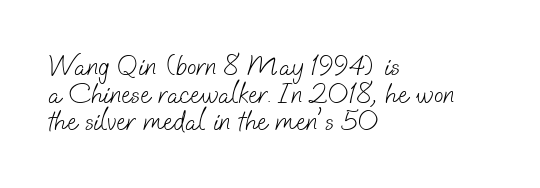
The rendering anchors every line to the left-hand side. Unmarked baselines from the first word to the last. A sans-serif font was chosen for this passage. Varying glyph widths throughout — classic text-font behaviour. Heft: none added — not bold.
